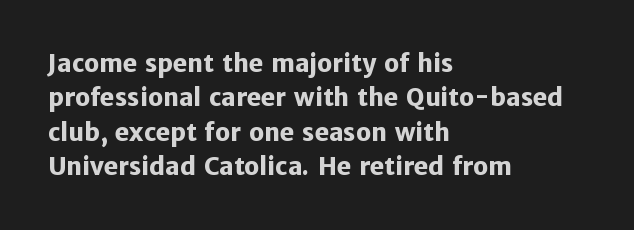
{"italic": "no", "bold": "yes", "underline": "no", "align": "left", "line_spacing": "normal", "line_spacing_ratio": 1.43, "letter_spacing": "normal", "letter_spacing_em": 0.0, "glyph_px": 24}
